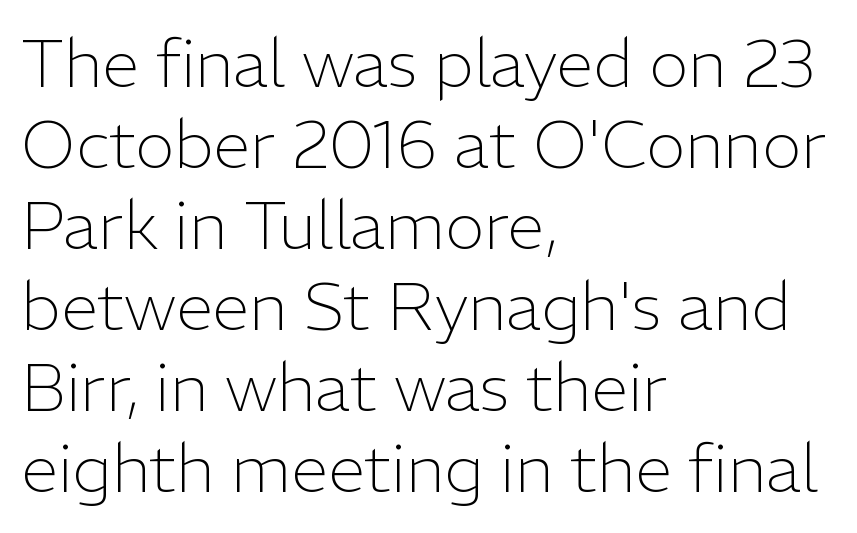
Q: Is the text bold? A: No.
Q: Is the text italic (slanted)? A: No, it is upright.
Q: Is the typeface a serif or a sans-serif typeface? A: Sans-serif.
Q: Is the text underlined? A: No.
Q: How is the paragraph aligned? A: Left-aligned.
Q: Is the spacing between letters normal or unusually wide? A: Normal.
Q: Width (condensed, normal, or wide)? A: Normal.
Q: Stroke contrast? A: Low.
Q: x-height? A: Medium.
Q: Monospaced? A: No.
